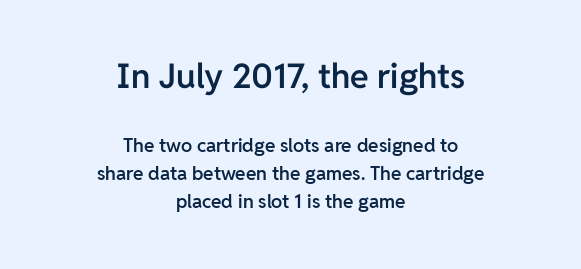
The rendering uses a moderate line-height, typical for paragraphs. One-word summary of the alignment: center. The designer gave the opening block more size than the closing block. Looks like regular typesetting: each glyph gets only the width it needs. The rendering uses a semibold face; strokes are thickened but not to full bold. Glyph-to-glyph distance matches everyday printed text.
